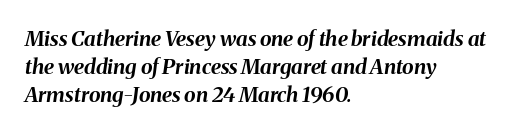
Notice how thick the strokes are: this is what a full bold looks like. This sample keeps an unexceptional amount of space between lines. Underlining? Definitely not there. Characters follow at the spacing the type designer built in. If you drew a ruler down the left edge, every line would touch it.
